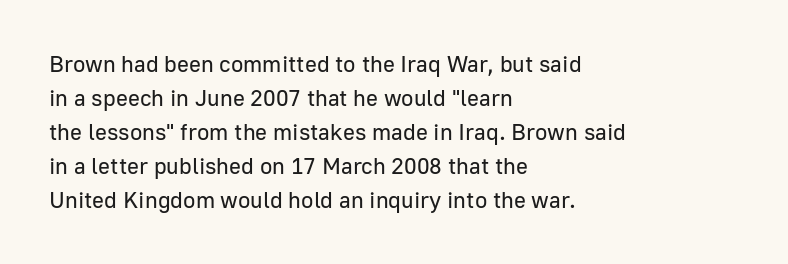
The type sits square on the baseline with zero lean. Stem width sits at or under what a default text font uses. Horizontally, the lines are justified to the leading edge only. This sample keeps an unexceptional amount of space between lines. The space beneath each line is pristine and unruled. There is no visible air inserted between adjacent glyphs.
